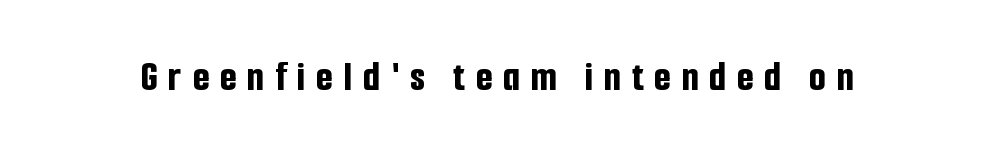
Q: Is the text bold? A: Yes.
Q: Is the text italic (slanted)? A: No, it is upright.
Q: Is the typeface a serif or a sans-serif typeface? A: Sans-serif.
Q: Is the text underlined? A: No.
Q: Is the spacing between letters normal or unusually wide? A: Unusually wide.
Q: Width (condensed, normal, or wide)? A: Condensed.
Q: Stroke contrast? A: Low.
Q: x-height? A: Medium.
Q: Monospaced? A: No.
